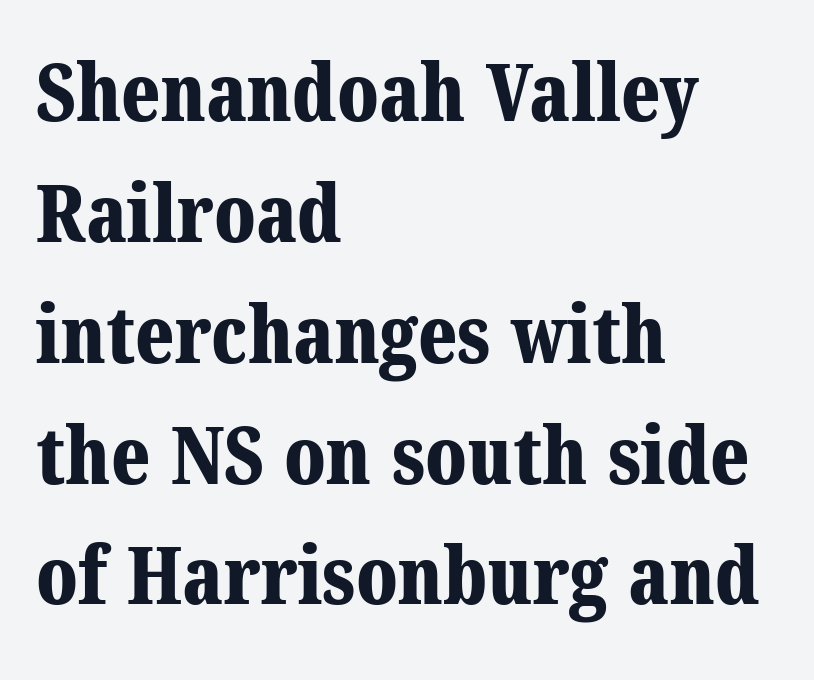
Q: Is the text bold? A: Yes.
Q: Is the typeface a serif or a sans-serif typeface? A: Serif.
Q: Is the text underlined? A: No.
Q: How is the paragraph aligned? A: Left-aligned.
Q: Is the spacing between letters normal or unusually wide? A: Normal.
Q: Is the spacing between lines tight, normal or loose? A: Normal.
Q: Width (condensed, normal, or wide)? A: Normal.
Q: Stroke contrast? A: Medium.
Q: x-height? A: Medium.
Q: Monospaced? A: No.
